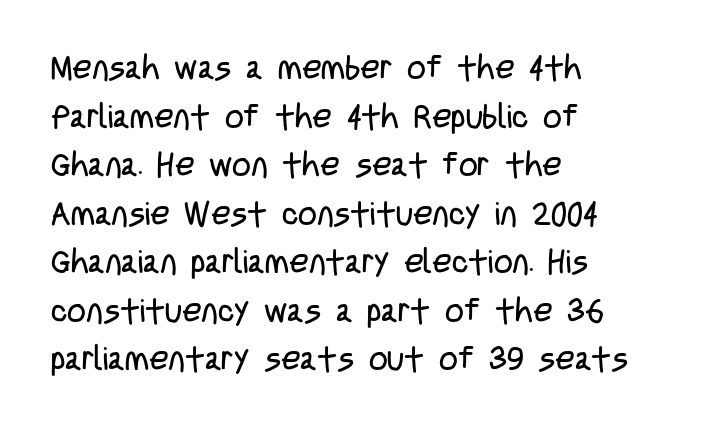
Weight: not bold — regular or lighter. Bare-footed words on every line. Notice how the stems are strictly vertical — no italics here. Looks like regular typesetting: each glyph gets only the width it needs. In terms of letterform style, serifs are entirely absent. Rows of type keep a routine distance in the vertical direction.
